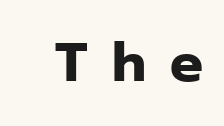
Q: Is the text bold? A: Yes.
Q: Is the text italic (slanted)? A: No, it is upright.
Q: Is the typeface a serif or a sans-serif typeface? A: Sans-serif.
Q: Is the text underlined? A: No.
Q: Is the spacing between letters normal or unusually wide? A: Unusually wide.
Q: Width (condensed, normal, or wide)? A: Normal.
Q: Stroke contrast? A: Low.
Q: x-height? A: Medium.
Q: Monospaced? A: No.
